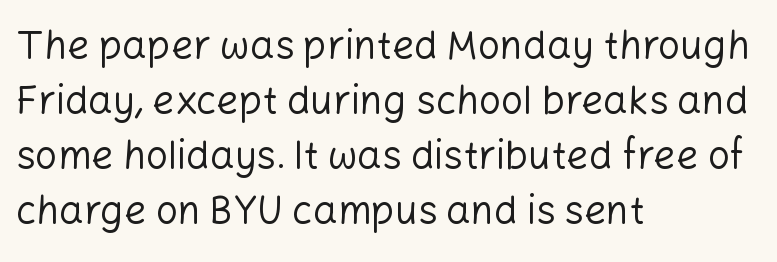
Q: Is the text bold? A: No.
Q: Is the text italic (slanted)? A: No, it is upright.
Q: Is the typeface a serif or a sans-serif typeface? A: Sans-serif.
Q: Is the text underlined? A: No.
Q: How is the paragraph aligned? A: Left-aligned.
Q: Is the spacing between letters normal or unusually wide? A: Normal.
Q: Is the spacing between lines tight, normal or loose? A: Normal.
Q: Width (condensed, normal, or wide)? A: Normal.
Q: Stroke contrast? A: Low.
Q: x-height? A: Medium.
Q: Monospaced? A: No.
